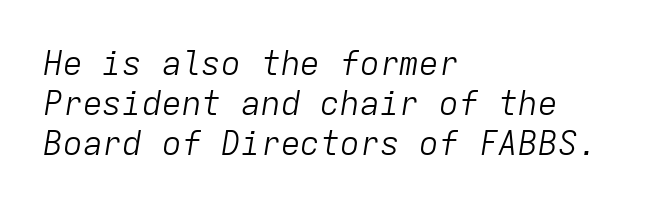
{"italic": "yes", "lean": "right", "slant_degrees": 9, "bold": "no", "weight": "light", "width": "normal", "stroke_contrast": "low", "x_height": "medium", "monospaced": "yes", "underline": "no", "align": "left", "line_spacing_ratio": 1.21, "letter_spacing": "normal", "letter_spacing_em": 0.0, "glyph_px": 33}
